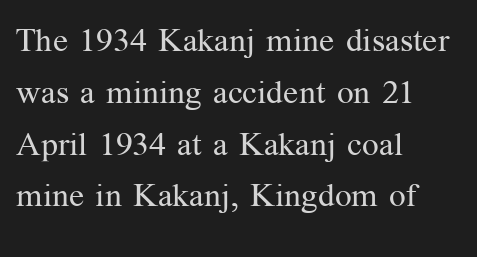
{"serif": "yes", "italic": "no", "bold": "no", "weight": "regular", "width": "normal", "stroke_contrast": "medium", "x_height": "medium", "monospaced": "no", "underline": "no", "align": "left", "line_spacing": "normal", "line_spacing_ratio": 1.57, "letter_spacing": "normal", "letter_spacing_em": 0.0, "glyph_px": 33}
